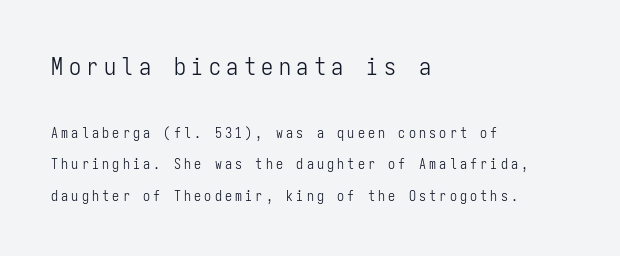
In terms of posture, this sample is upright. Which chunk is bigger? The first one — the top block dwarfs the bottom. Descenders are the only things crossing below the line. On a weight scale, this lands at 450 or below.
